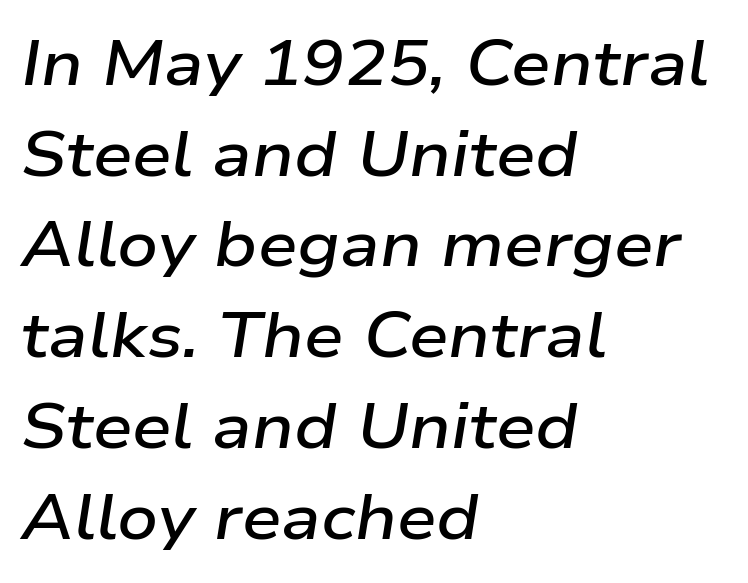
Each glyph is drawn with semibold strokes, heavier than normal yet not fully bold. Nothing unusual about the tracking: characters are spaced as the font intends. The axis of the letterforms is tilted away from vertical. Varying glyph widths throughout — classic text-font behaviour. Which margin do the lines hug? The left one — the right edge is uneven.
